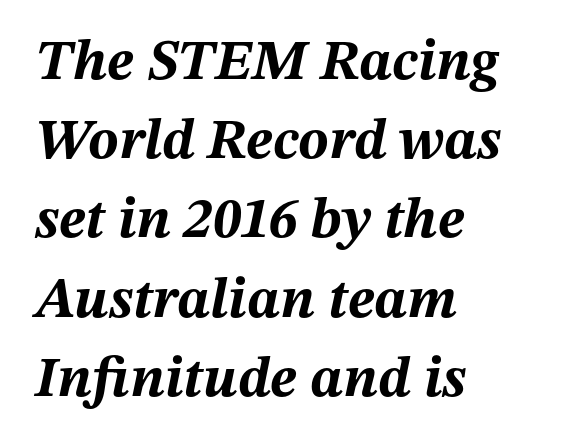
This sample has the flowing, uneven cadence of proportional lettering. Compared with typical body copy, the letter spacing here is the same. Bold? Absolutely — the strokes are thick and heavy. In terms of posture, this sample is oblique. Decoration check: the copy has no underline. Reading down the column, the eye jumps a familiar distance to each next line.
